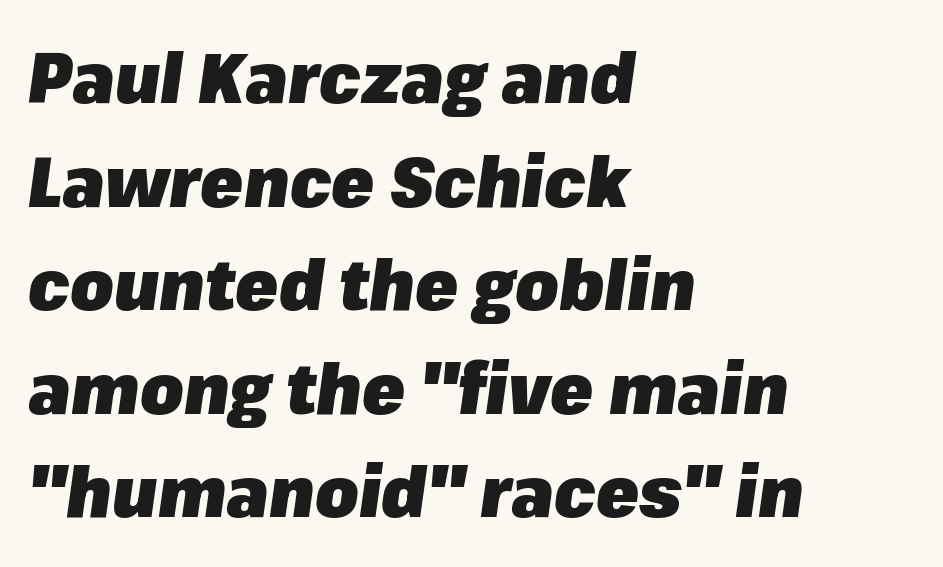
{"italic": "yes", "lean": "right", "slant_degrees": 8, "bold": "yes", "weight": "heavy", "width": "normal", "stroke_contrast": "low", "x_height": "medium", "monospaced": "no", "underline": "no", "align": "left", "line_spacing": "normal", "line_spacing_ratio": 1.48, "letter_spacing": "normal", "letter_spacing_em": 0.0, "glyph_px": 70}
